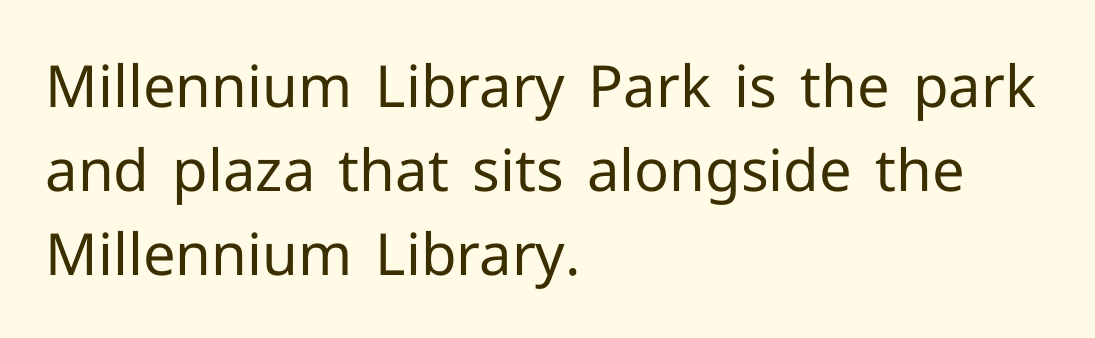
Q: Is the text bold? A: No.
Q: Is the text italic (slanted)? A: No, it is upright.
Q: Is the typeface a serif or a sans-serif typeface? A: Sans-serif.
Q: Is the text underlined? A: No.
Q: How is the paragraph aligned? A: Left-aligned.
Q: Is the spacing between letters normal or unusually wide? A: Normal.
Q: Is the spacing between lines tight, normal or loose? A: Normal.
Q: Width (condensed, normal, or wide)? A: Normal.
Q: Stroke contrast? A: Low.
Q: x-height? A: Medium.
Q: Monospaced? A: No.
